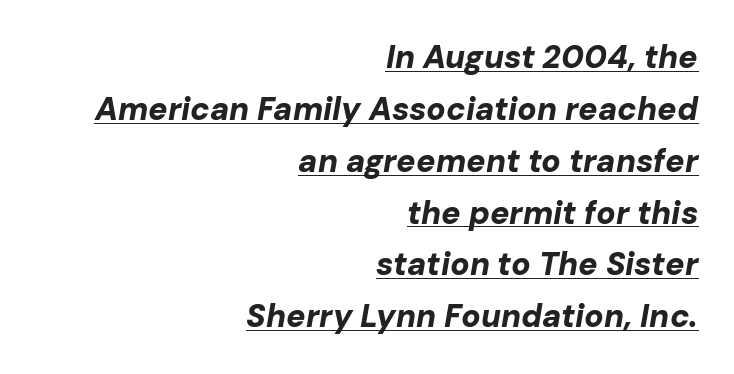
A normal amount of white space separates one row of letters from the next. Notice how a bar underscores the lettering throughout. Note the varied advance widths — an 'i' is clearly narrower than an 'm'. Style check: oblique. The glyphs have the mass of a bold cut.
